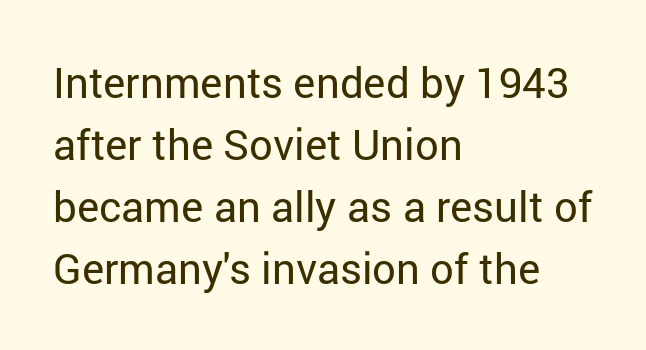
{"serif": "no", "italic": "no", "bold": "no", "weight": "regular", "width": "normal", "stroke_contrast": "low", "x_height": "medium", "monospaced": "no", "underline": "no", "align": "left", "line_spacing": "normal", "line_spacing_ratio": 1.48, "letter_spacing": "normal", "letter_spacing_em": 0.0, "glyph_px": 42}
